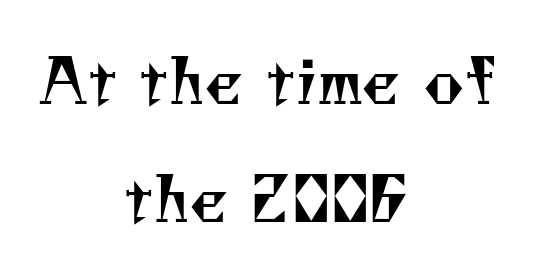
Q: Is the text bold? A: No.
Q: Is the typeface a serif or a sans-serif typeface? A: Serif.
Q: Is the text underlined? A: No.
Q: How is the paragraph aligned? A: Centered.
Q: Is the spacing between letters normal or unusually wide? A: Normal.
Q: Is the spacing between lines tight, normal or loose? A: Loose.
Q: Width (condensed, normal, or wide)? A: Normal.
Q: Stroke contrast? A: Medium.
Q: x-height? A: Small.
Q: Monospaced? A: No.
